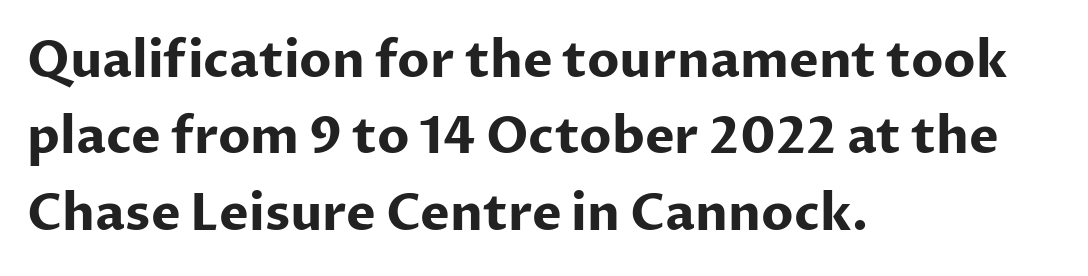
Words appear dense and cohesive because spacing is normal. Check under the words: just untouched page. Nope, no serifs anywhere on these letters. The rag falls on the right side of this text block. When letters stand straight like this, we call the style roman or upright. Heavy, bold letterforms.
